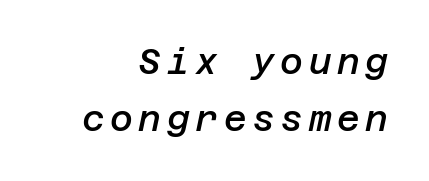
Q: Is the text bold? A: Semi-bold.
Q: Is the text italic (slanted)? A: Yes, it leans right by about 12 degrees.
Q: Is the text underlined? A: No.
Q: How is the paragraph aligned? A: Right-aligned.
Q: Is the spacing between lines tight, normal or loose? A: Normal.
Q: Width (condensed, normal, or wide)? A: Normal.
Q: Stroke contrast? A: Low.
Q: x-height? A: Large.
